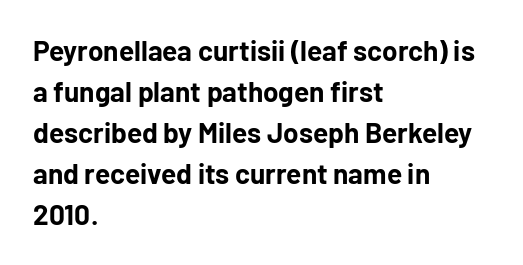
{"serif": "no", "italic": "no", "bold": "yes", "weight": "bold", "width": "normal", "stroke_contrast": "low", "x_height": "medium", "monospaced": "no", "underline": "no", "align": "left", "line_spacing": "normal", "line_spacing_ratio": 1.46, "letter_spacing": "normal", "letter_spacing_em": 0.0, "glyph_px": 28}
